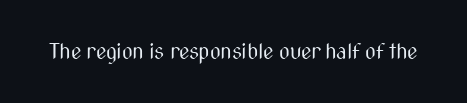
The image shows 21 px text type, upright; set normal letter spacing, not underlined.
